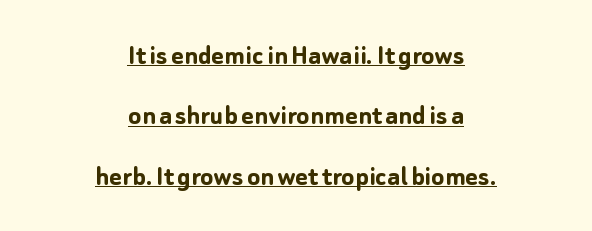
Does the type have serifs? No, each stem ends abruptly. What stands out about the letter spacing? Nothing — it is the standard amount. Glance below the letters and you will spot a drawn line. Typeset on center — no edge is straight. Ascenders rise straight up at ninety degrees.
